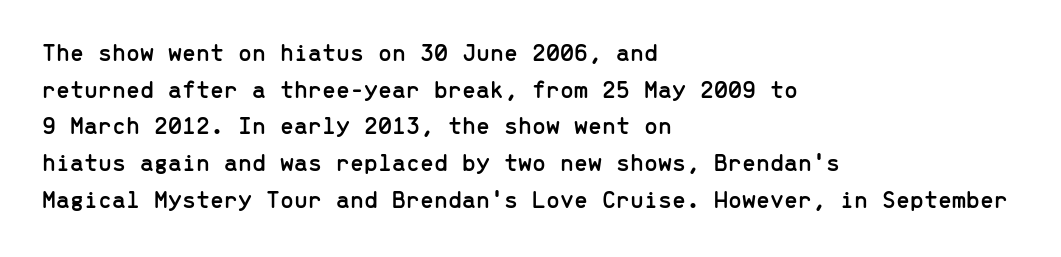
The image shows 25 px text type, upright; set left-aligned, normal line spacing (1.47x), normal letter spacing, not underlined.
